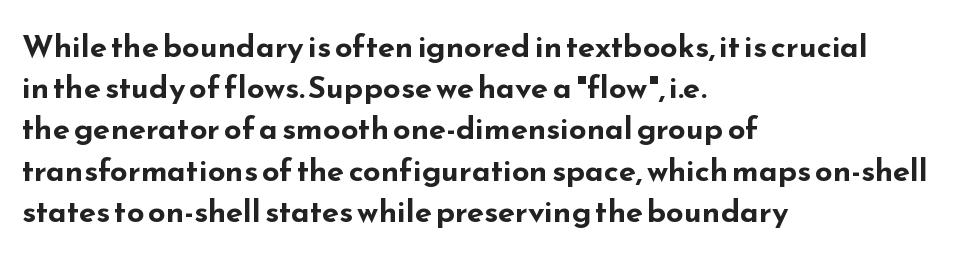
The image shows 31 px bold, wide sans-serif type, upright; set left-aligned, normal line spacing (1.33x), normal letter spacing, not underlined; low stroke contrast and a small x-height.
